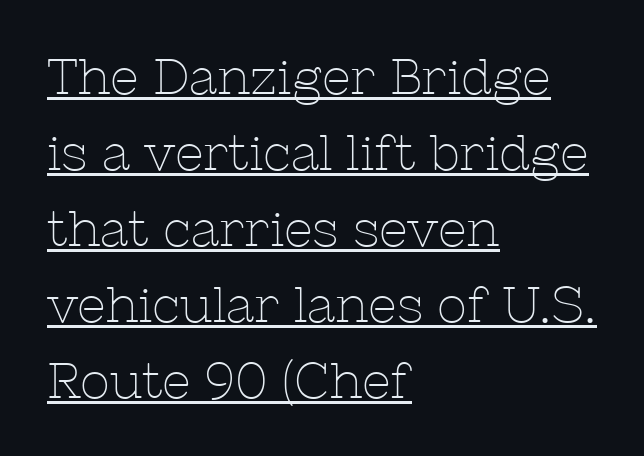
Q: Is the text bold? A: No.
Q: Is the text italic (slanted)? A: No, it is upright.
Q: Is the typeface a serif or a sans-serif typeface? A: Serif.
Q: Is the text underlined? A: Yes.
Q: How is the paragraph aligned? A: Left-aligned.
Q: Is the spacing between letters normal or unusually wide? A: Normal.
Q: Is the spacing between lines tight, normal or loose? A: Normal.
Q: Width (condensed, normal, or wide)? A: Normal.
Q: Stroke contrast? A: Low.
Q: x-height? A: Medium.
Q: Monospaced? A: No.
